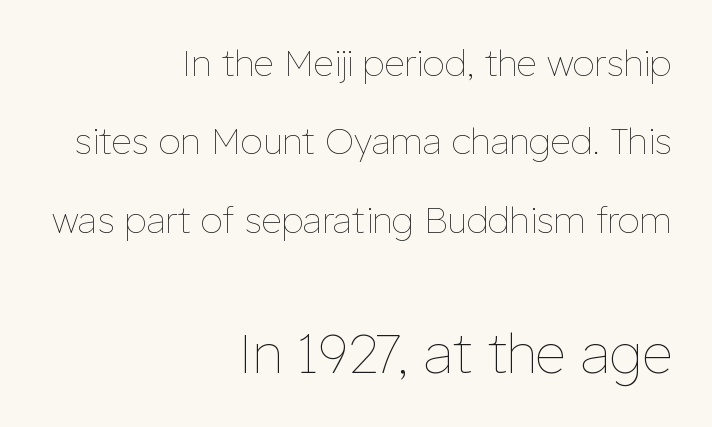
{"italic": "no", "bold": "no", "weight": "thin", "width": "normal", "stroke_contrast": "low", "x_height": "medium", "monospaced": "no", "underline": "no", "align": "right", "line_spacing": "loose", "line_spacing_ratio": 2.18, "letter_spacing": "normal", "letter_spacing_em": 0.0, "larger_block": "second", "size_ratio": 1.5, "glyph_px": 54}
